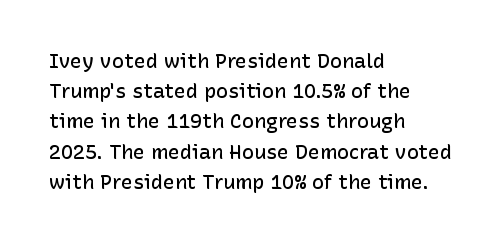
Plain, unruled lines of type. Tracking here is standard; glyphs follow each other at the usual distance. Is the type bold? Partly — it's a semibold, heavier than regular but not fully bold. This sample uses an upright cut, with every glyph sitting square on the baseline. The line-height multiplier appears to be the usual default.
